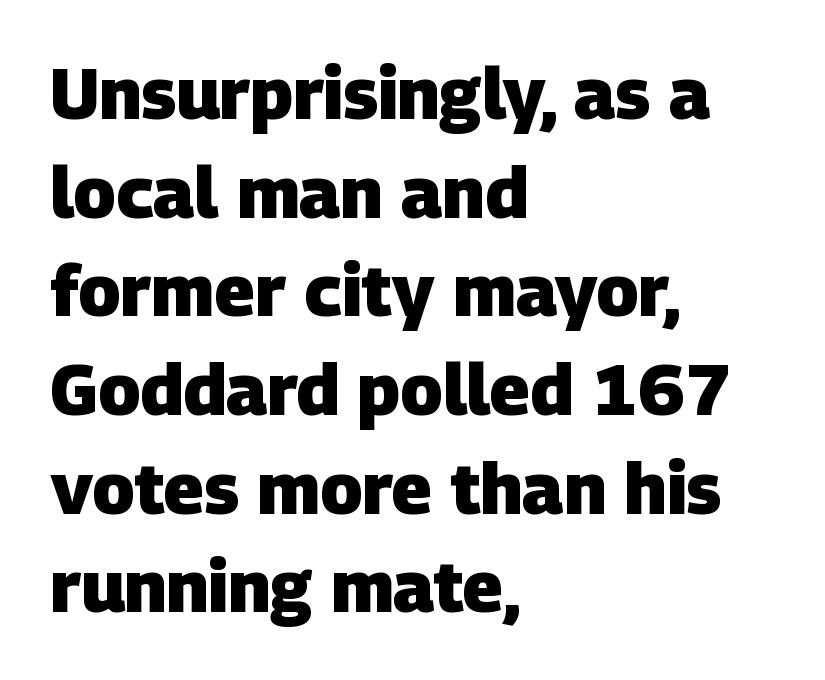
The image shows 71 px heavy sans-serif type; set left-aligned, normal line spacing (1.39x), normal letter spacing, not underlined; low stroke contrast and a large x-height.
